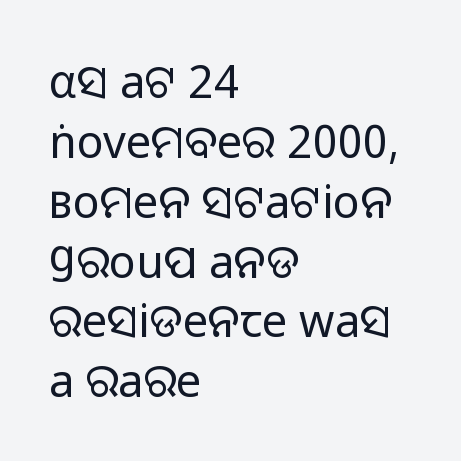
{"serif": "no", "italic": "no", "bold": "no", "weight": "regular", "width": "normal", "stroke_contrast": "low", "x_height": "medium", "monospaced": "no", "underline": "no", "align": "left", "line_spacing": "normal", "line_spacing_ratio": 1.33, "letter_spacing": "normal", "letter_spacing_em": 0.0, "glyph_px": 45}
